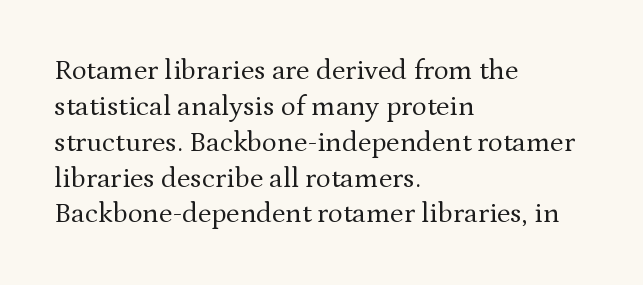
The image shows 28 px regular-weight serif type, upright; set left-aligned, normal line spacing (1.28x), normal letter spacing, not underlined; medium stroke contrast and a medium x-height.
